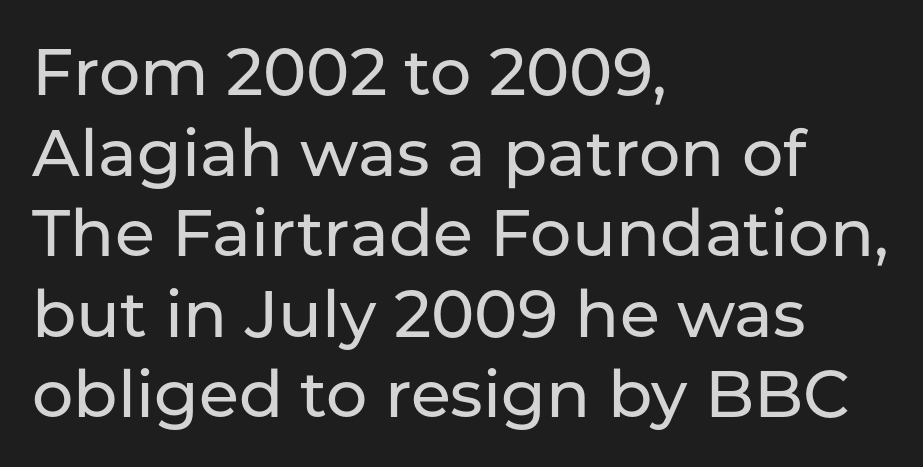
Stroke terminals: plain, sans-serif. Upright lettering throughout. The area under the type is left untouched. Do the characters align in a grid? No, the font is proportional. The ragged edge is on the right, which tells us the setting is flush left.
